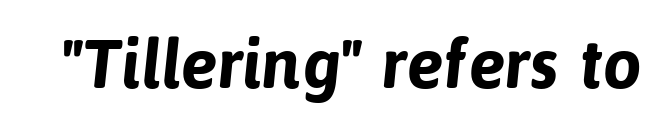
The image shows 69 px bold sans-serif type; set normal letter spacing, not underlined; low stroke contrast and a medium x-height.
